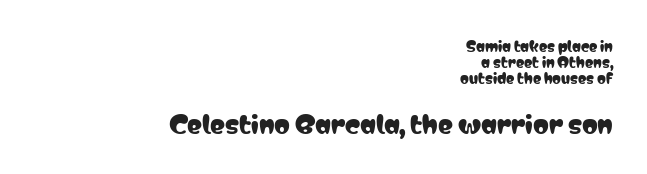
Q: Is the text italic (slanted)? A: No, it is upright.
Q: Is the text underlined? A: No.
Q: How is the paragraph aligned? A: Right-aligned.
Q: Is the spacing between letters normal or unusually wide? A: Normal.
Q: Is the spacing between lines tight, normal or loose? A: Tight.
Q: Which block of text is set in a larger size, the first (top) or the second (bottom)? A: The second (bottom) one.
